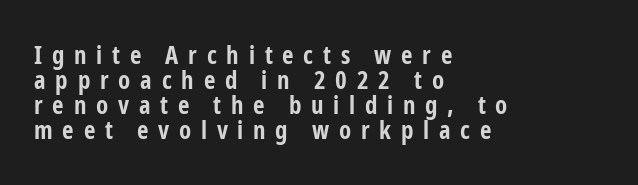
The image shows 25 px bold type, upright; set left-aligned, tight line spacing (1.0x), unusually wide letter spacing (+0.39 em), not underlined.
